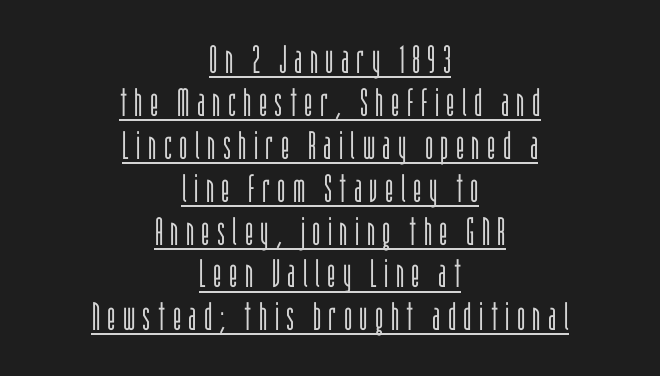
The face looks like a standard text weight, possibly lighter. The font's upright variant was chosen for this text. This sample is center-justified, so both line endings float freely. Looks like regular typesetting: each glyph gets only the width it needs. One glance says dense: line gaps are narrower than usual.
